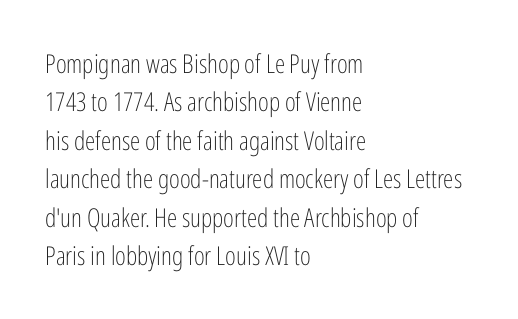
The image shows 26 px text type, upright; set left-aligned, normal line spacing (1.48x), normal letter spacing, not underlined.
